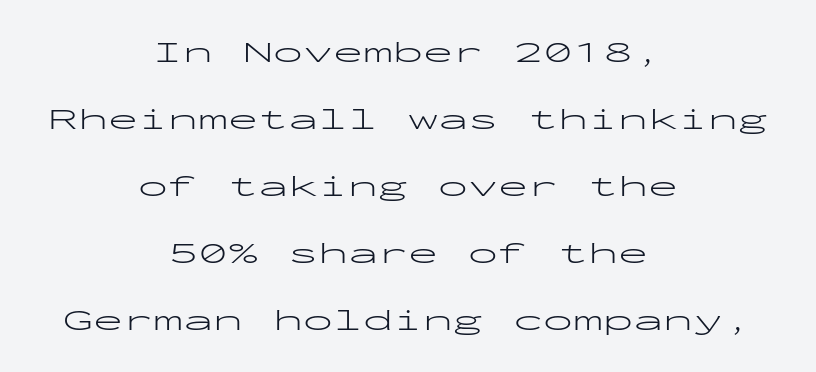
{"serif": "no", "italic": "no", "bold": "no", "weight": "light", "width": "wide", "stroke_contrast": "low", "x_height": "medium", "monospaced": "yes", "underline": "no", "align": "center", "line_spacing": "loose", "line_spacing_ratio": 2.23, "letter_spacing": "normal", "letter_spacing_em": 0.0, "glyph_px": 30}
